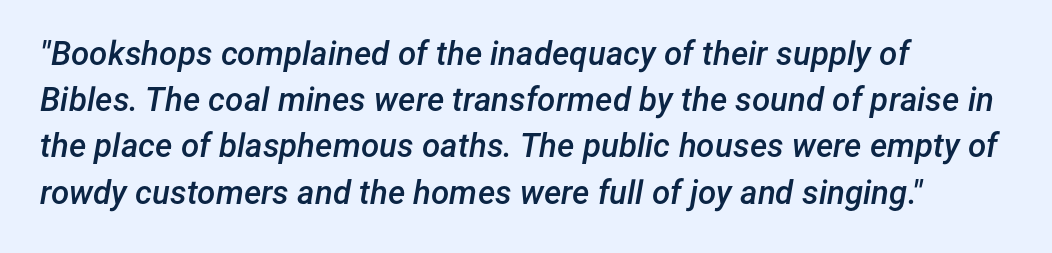
The image shows 33 px semibold type, italic (leaning right); set left-aligned, normal line spacing (1.4x), normal letter spacing, not underlined; low stroke contrast and a medium x-height.
